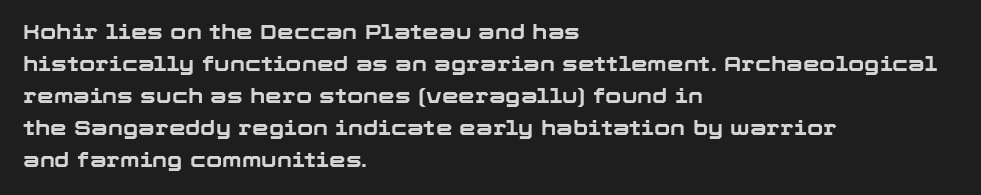
The image shows 21 px bold type, upright; set left-aligned, normal line spacing (1.52x), normal letter spacing, not underlined.
